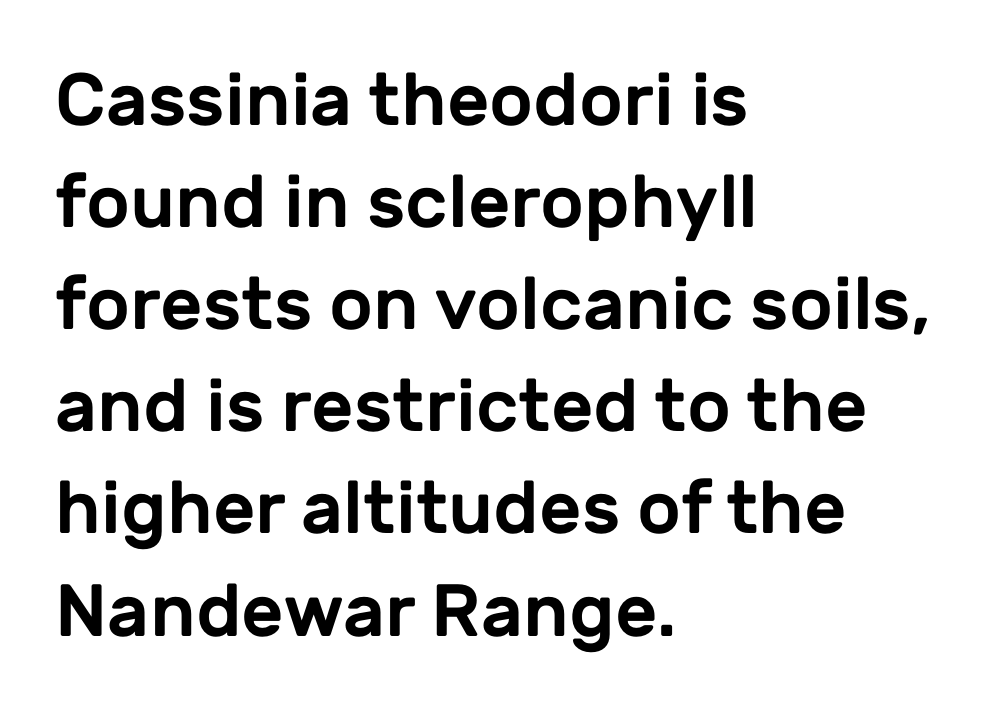
{"serif": "no", "italic": "no", "width": "normal", "stroke_contrast": "low", "x_height": "medium", "monospaced": "no", "underline": "no", "align": "left", "line_spacing": "normal", "line_spacing_ratio": 1.38, "letter_spacing": "normal", "letter_spacing_em": 0.0, "glyph_px": 74}
